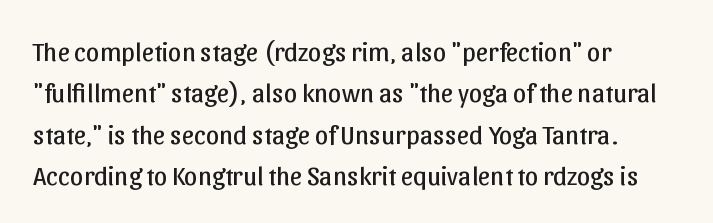
Q: Is the text bold? A: No.
Q: Is the text italic (slanted)? A: No, it is upright.
Q: Is the text underlined? A: No.
Q: How is the paragraph aligned? A: Left-aligned.
Q: Is the spacing between letters normal or unusually wide? A: Normal.
Q: Is the spacing between lines tight, normal or loose? A: Normal.
